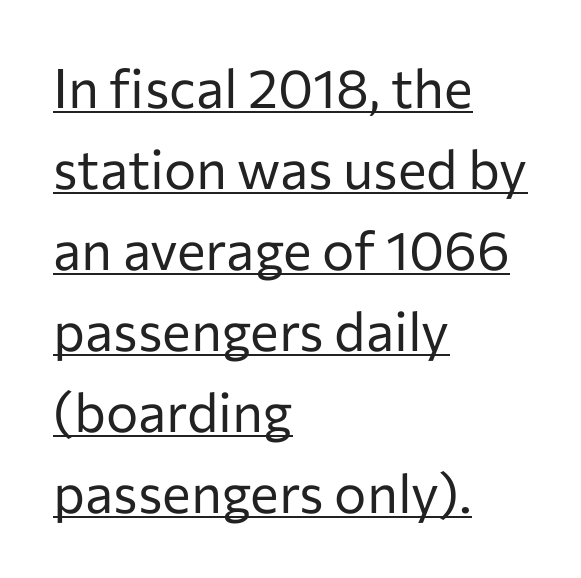
{"serif": "no", "italic": "no", "bold": "no", "weight": "regular", "width": "normal", "stroke_contrast": "low", "x_height": "medium", "monospaced": "no", "underline": "yes", "align": "left", "line_spacing": "normal", "line_spacing_ratio": 1.5, "letter_spacing": "normal", "letter_spacing_em": 0.0, "glyph_px": 54}
